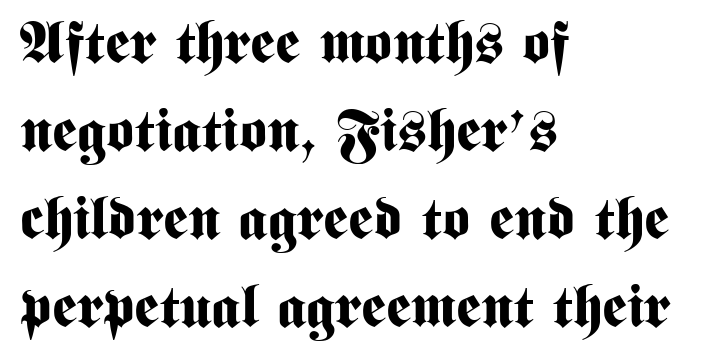
Leading matches the norm, producing a regular column. Posture: vertical. No extra tracking has been applied to these lines. The passage shown is typed in a proportional face where columns would drift.
